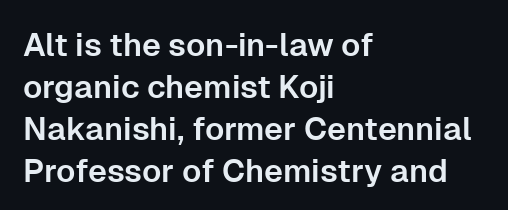
{"serif": "no", "italic": "no", "width": "normal", "stroke_contrast": "low", "x_height": "medium", "monospaced": "no", "underline": "no", "align": "left", "line_spacing": "normal", "line_spacing_ratio": 1.31, "letter_spacing": "normal", "letter_spacing_em": 0.0, "glyph_px": 32}
